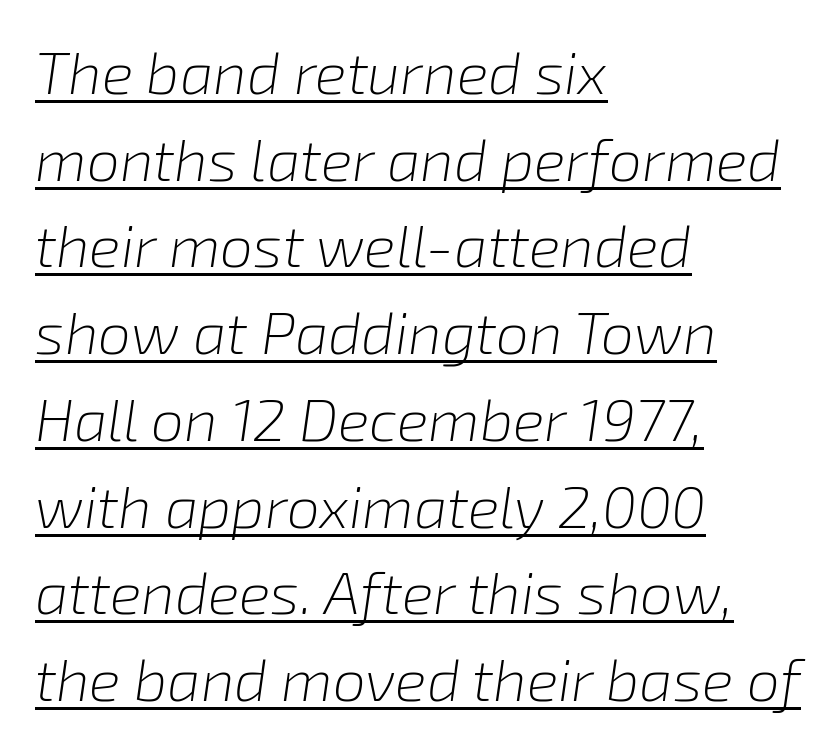
Q: Is the text bold? A: No.
Q: Is the text italic (slanted)? A: Yes, it leans right by about 8 degrees.
Q: Is the text underlined? A: Yes.
Q: How is the paragraph aligned? A: Left-aligned.
Q: Is the spacing between letters normal or unusually wide? A: Normal.
Q: Is the spacing between lines tight, normal or loose? A: Normal.
Q: Width (condensed, normal, or wide)? A: Normal.
Q: Stroke contrast? A: Low.
Q: x-height? A: Medium.
Q: Monospaced? A: No.
